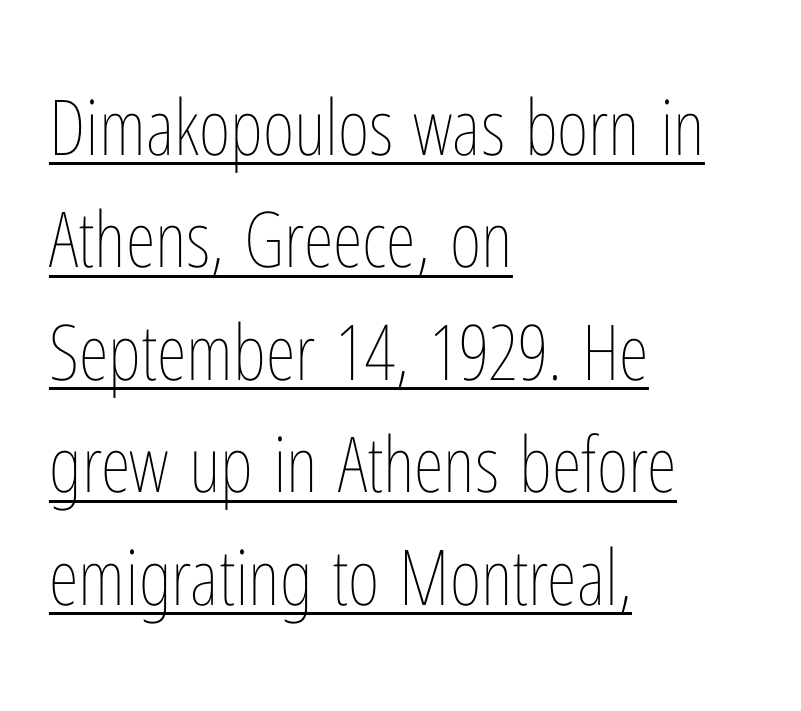
The image shows 77 px thin, condensed type, upright; set left-aligned, normal line spacing (1.46x), normal letter spacing, underlined; low stroke contrast and a medium x-height.
